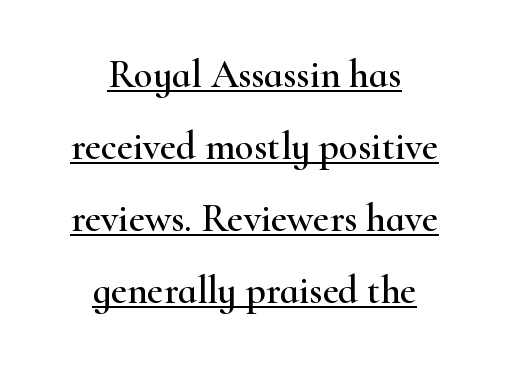
Q: Is the text italic (slanted)? A: No, it is upright.
Q: Is the typeface a serif or a sans-serif typeface? A: Serif.
Q: Is the text underlined? A: Yes.
Q: How is the paragraph aligned? A: Centered.
Q: Is the spacing between letters normal or unusually wide? A: Normal.
Q: Width (condensed, normal, or wide)? A: Wide.
Q: Stroke contrast? A: High.
Q: x-height? A: Small.
Q: Monospaced? A: No.
